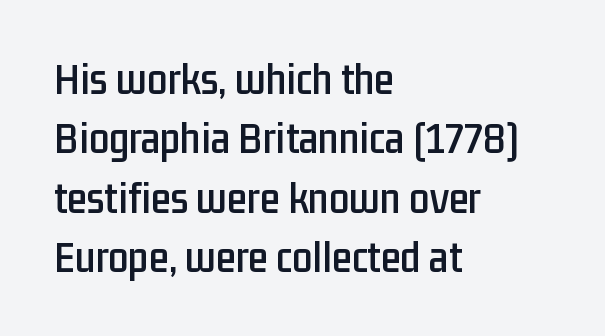
{"serif": "no", "italic": "no", "width": "condensed", "stroke_contrast": "low", "x_height": "medium", "monospaced": "no", "underline": "no", "align": "left", "line_spacing": "normal", "line_spacing_ratio": 1.32, "letter_spacing": "normal", "letter_spacing_em": 0.0, "glyph_px": 45}
